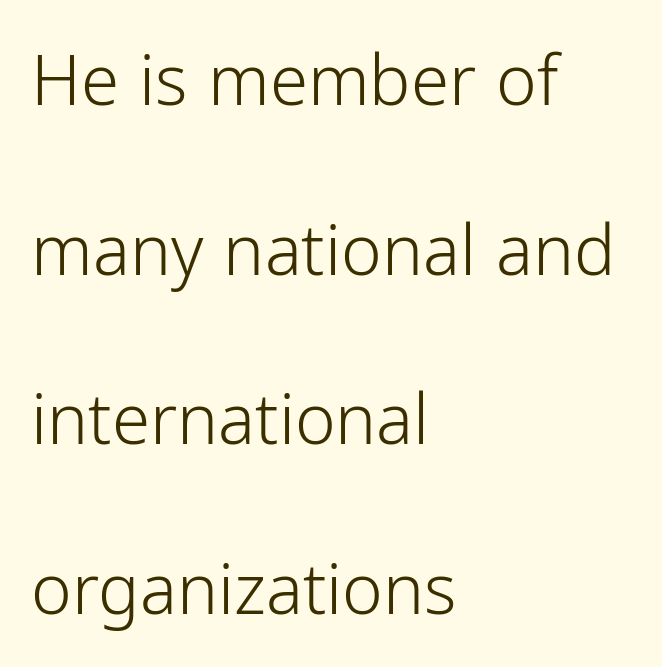
The passage shown is typed in a proportional face where columns would drift. Each word holds together tightly as a unit, with standard inter-letter gaps. All the whitespace from short lines collects on the right. On a weight scale, this lands at 450 or below. Descenders hang freely into open space.
